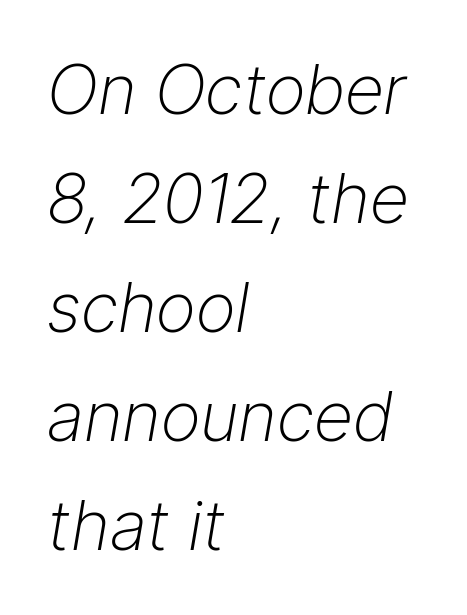
The image shows 69 px light type, italic (leaning right); set left-aligned, normal line spacing (1.58x), normal letter spacing, not underlined; low stroke contrast and a medium x-height.
